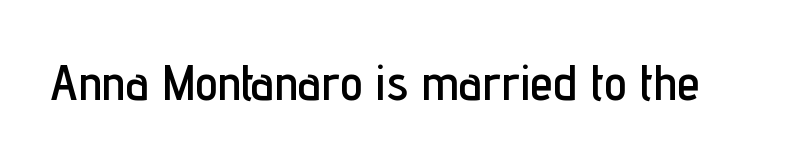
The image shows 51 px condensed sans-serif type, upright; set normal letter spacing, not underlined; low stroke contrast and a medium x-height.
